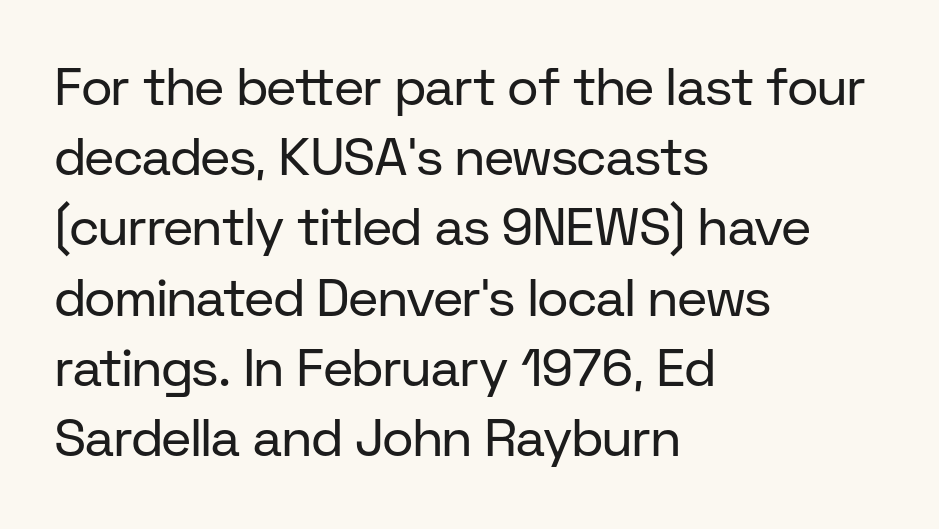
The horizontal fit of the characters is conventional and even. The space beneath each line is pristine and unruled. I'd call this a sans setting — the letters go barefoot. A roman cut, with each character standing at attention. Weight: not bold — regular or lighter. Visually the block forms a straight wall on the left and a jagged coastline on the right.
